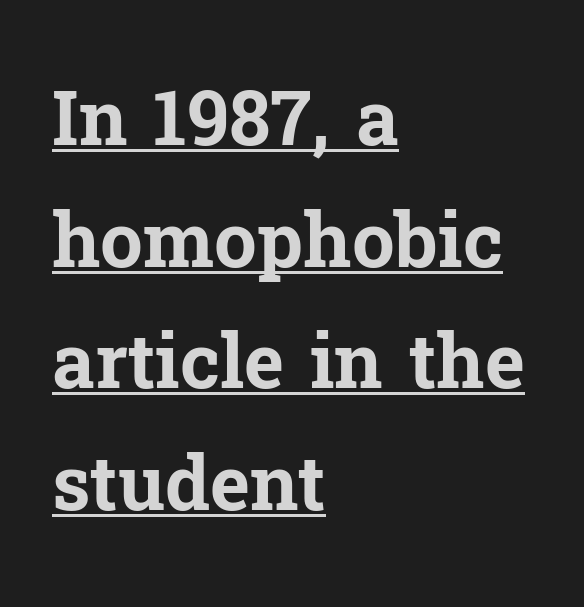
The horizontal fit of the characters is conventional and even. Summary of vertical rhythm: regular, with standard interline spacing. Notice how a bar underscores the lettering throughout. Posture: upright roman.
